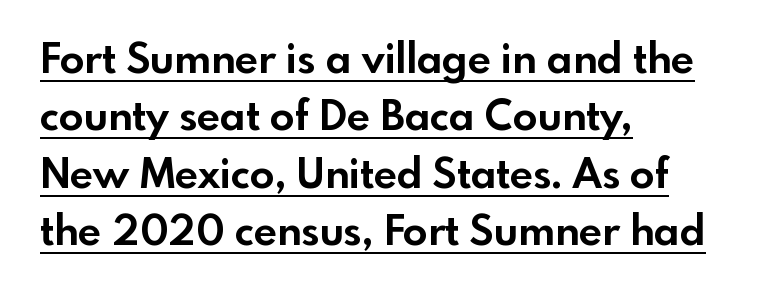
Q: Is the text bold? A: Yes.
Q: Is the text italic (slanted)? A: No, it is upright.
Q: Is the typeface a serif or a sans-serif typeface? A: Sans-serif.
Q: Is the text underlined? A: Yes.
Q: How is the paragraph aligned? A: Left-aligned.
Q: Is the spacing between letters normal or unusually wide? A: Normal.
Q: Is the spacing between lines tight, normal or loose? A: Normal.
Q: Width (condensed, normal, or wide)? A: Normal.
Q: x-height? A: Small.
Q: Monospaced? A: No.
